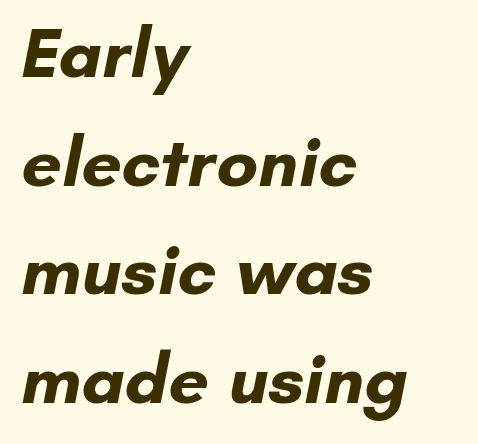
Each line starts at the same left margin while the right side varies. The font family rendered here belongs to the sans-serif group. Stroke thickness is high; the sample reads as a true bold. Decoration check: the copy has no underline.
